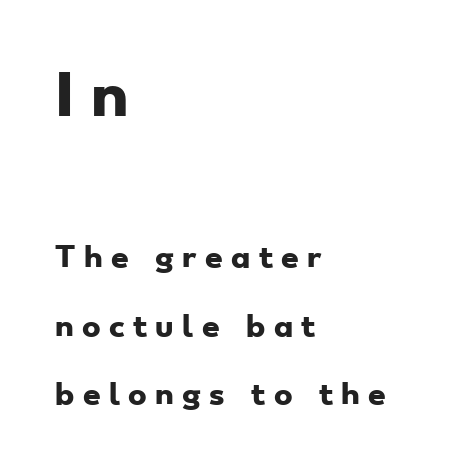
Q: Is the text bold? A: Yes.
Q: Is the typeface a serif or a sans-serif typeface? A: Sans-serif.
Q: Is the text underlined? A: No.
Q: How is the paragraph aligned? A: Left-aligned.
Q: Is the spacing between letters normal or unusually wide? A: Unusually wide.
Q: Is the spacing between lines tight, normal or loose? A: Loose.
Q: Which block of text is set in a larger size, the first (top) or the second (bottom)? A: The first (top) one.
Q: Width (condensed, normal, or wide)? A: Wide.
Q: Stroke contrast? A: Low.
Q: x-height? A: Small.
Q: Monospaced? A: No.
